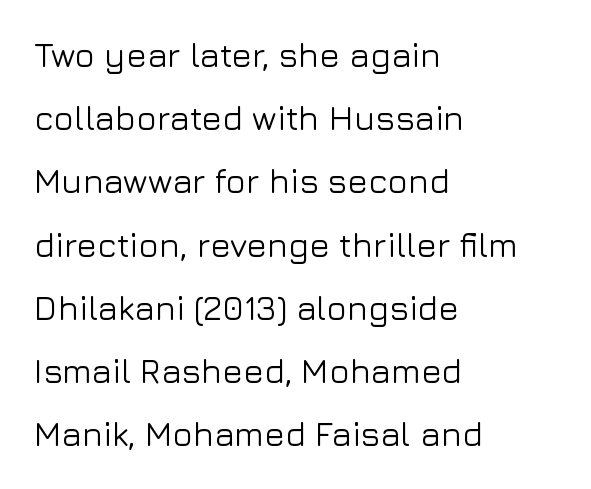
Q: Is the text italic (slanted)? A: No, it is upright.
Q: Is the typeface a serif or a sans-serif typeface? A: Sans-serif.
Q: Is the text underlined? A: No.
Q: How is the paragraph aligned? A: Left-aligned.
Q: Is the spacing between letters normal or unusually wide? A: Normal.
Q: Width (condensed, normal, or wide)? A: Normal.
Q: Stroke contrast? A: Low.
Q: x-height? A: Medium.
Q: Monospaced? A: No.
